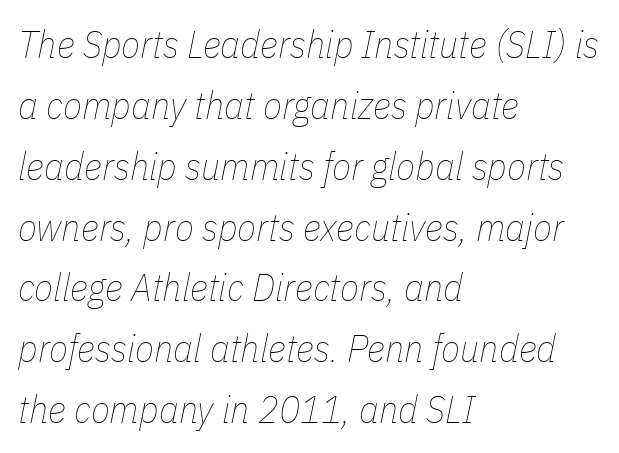
The text carries the slant typical of an italic or oblique font. Horizontal alignment here is leftward, the default for most running prose. These lines keep a tight, regular rhythm from letter to letter. Looks like regular typesetting: each glyph gets only the width it needs. These glyphs show unthickened strokes, regular width or finer. Leading matches the norm, producing a regular column.
